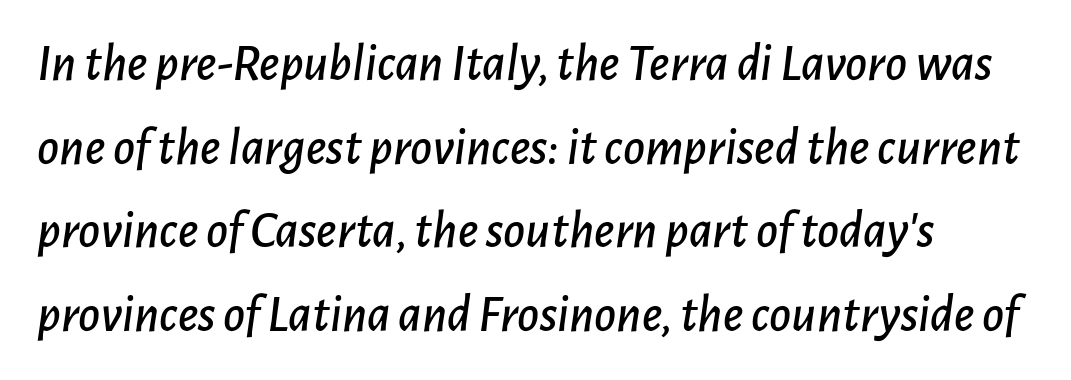
Q: Is the text italic (slanted)? A: Yes, it leans right by about 7 degrees.
Q: Is the text underlined? A: No.
Q: Is the spacing between letters normal or unusually wide? A: Normal.
Q: Is the spacing between lines tight, normal or loose? A: Normal.
Q: Width (condensed, normal, or wide)? A: Normal.
Q: Stroke contrast? A: Low.
Q: x-height? A: Medium.
Q: Monospaced? A: No.
